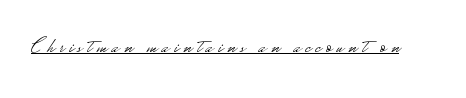
Q: Is the text bold? A: No.
Q: Is the text italic (slanted)? A: Yes.
Q: Is the text underlined? A: Yes.
Q: Is the spacing between letters normal or unusually wide? A: Unusually wide.
